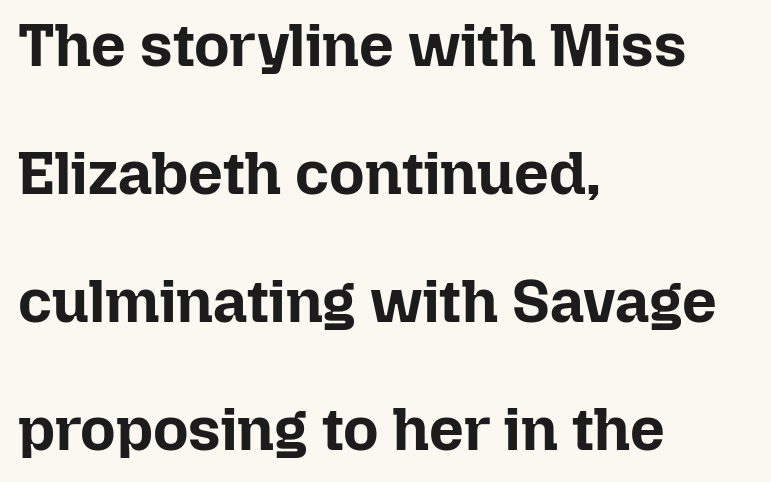
The image shows 61 px bold type, upright; set left-aligned, loose line spacing (2.1x), normal letter spacing, not underlined; low stroke contrast and a medium x-height.
